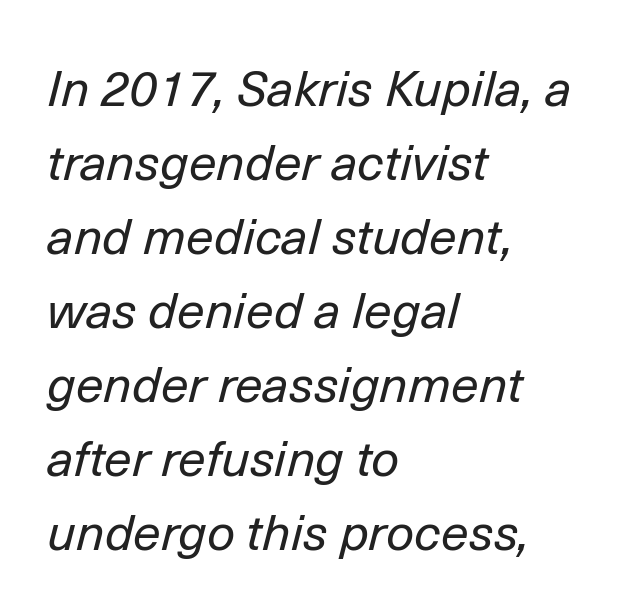
Q: Is the text bold? A: No.
Q: Is the text italic (slanted)? A: Yes, it leans right by about 14 degrees.
Q: Is the text underlined? A: No.
Q: How is the paragraph aligned? A: Left-aligned.
Q: Is the spacing between letters normal or unusually wide? A: Normal.
Q: Is the spacing between lines tight, normal or loose? A: Normal.
Q: Width (condensed, normal, or wide)? A: Normal.
Q: Stroke contrast? A: Low.
Q: x-height? A: Medium.
Q: Monospaced? A: No.
